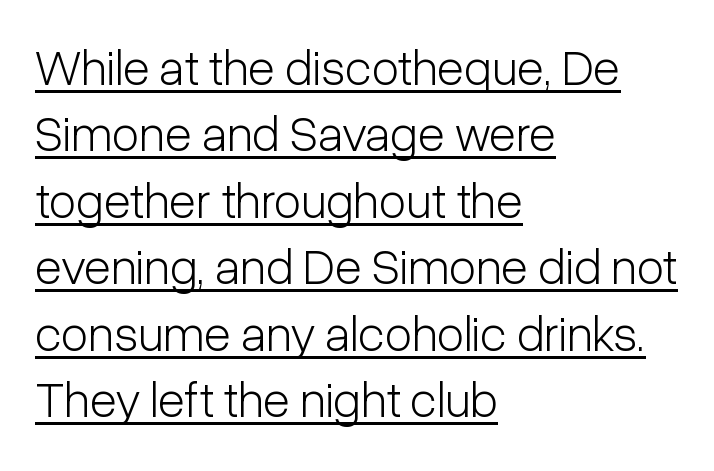
{"serif": "no", "italic": "no", "bold": "no", "weight": "light", "width": "condensed", "stroke_contrast": "low", "x_height": "medium", "monospaced": "no", "underline": "yes", "align": "left", "line_spacing": "normal", "line_spacing_ratio": 1.33, "letter_spacing": "normal", "letter_spacing_em": 0.0, "glyph_px": 50}
